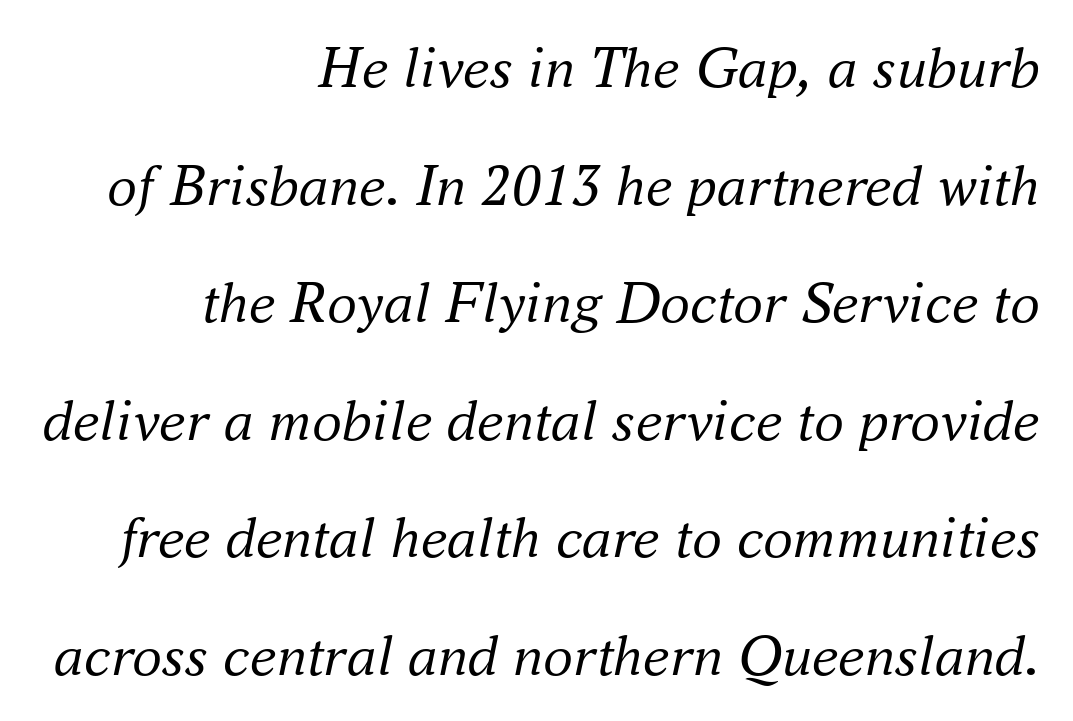
Q: Is the text bold? A: No.
Q: Is the text italic (slanted)? A: Yes, it leans right by about 16 degrees.
Q: Is the typeface a serif or a sans-serif typeface? A: Serif.
Q: Is the text underlined? A: No.
Q: How is the paragraph aligned? A: Right-aligned.
Q: Is the spacing between letters normal or unusually wide? A: Normal.
Q: Is the spacing between lines tight, normal or loose? A: Loose.
Q: Width (condensed, normal, or wide)? A: Normal.
Q: Stroke contrast? A: Medium.
Q: x-height? A: Small.
Q: Monospaced? A: No.
